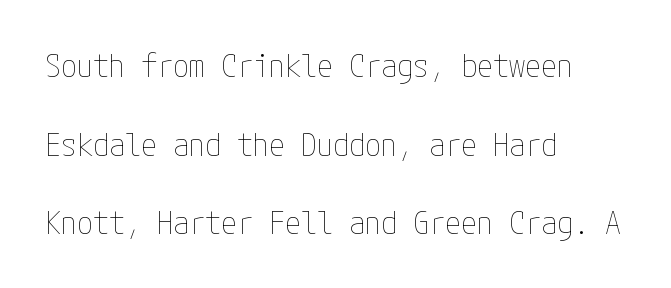
Q: Is the text bold? A: No.
Q: Is the text italic (slanted)? A: No, it is upright.
Q: Is the text underlined? A: No.
Q: How is the paragraph aligned? A: Left-aligned.
Q: Is the spacing between letters normal or unusually wide? A: Normal.
Q: Is the spacing between lines tight, normal or loose? A: Loose.
Q: Width (condensed, normal, or wide)? A: Condensed.
Q: Stroke contrast? A: Low.
Q: x-height? A: Medium.
